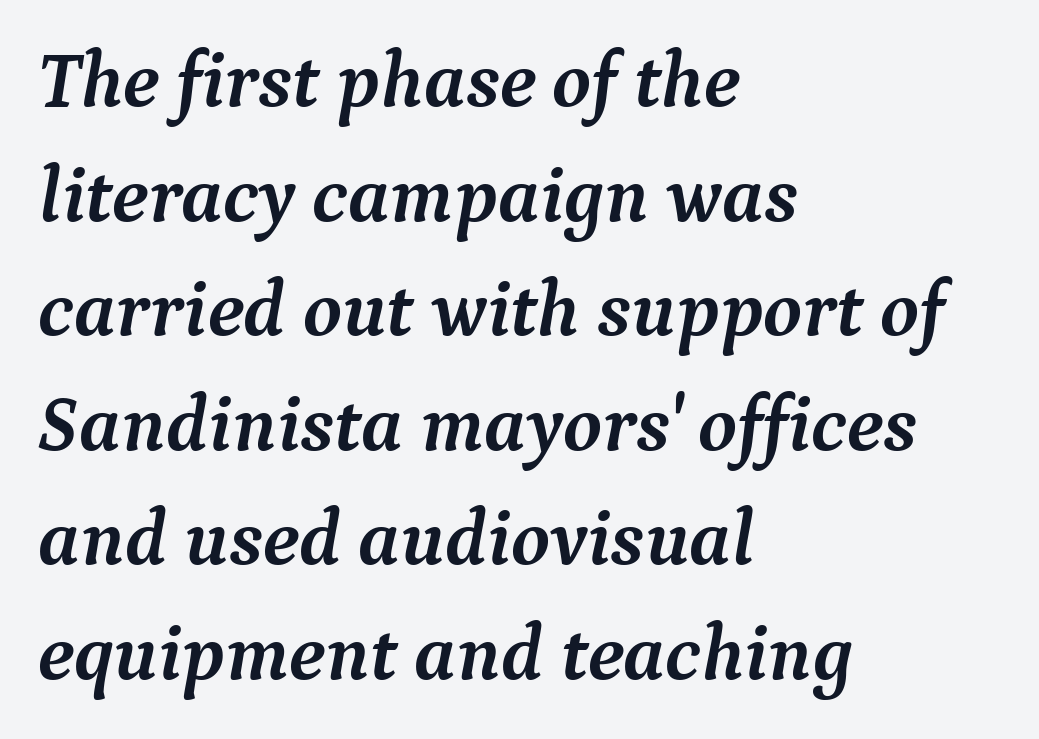
The image shows 79 px semibold serif type, italic (leaning right); set left-aligned, normal line spacing (1.45x), normal letter spacing, not underlined; medium stroke contrast and a medium x-height.
